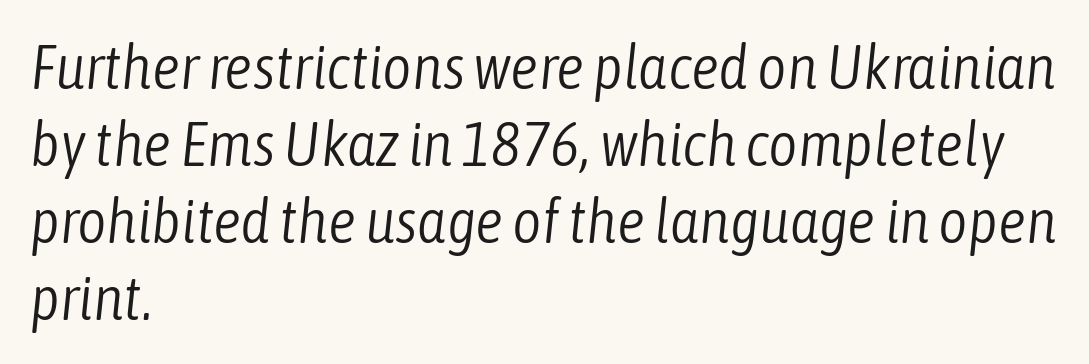
The image shows 63 px light, condensed type, italic (leaning right); set left-aligned, line spacing 1.22x, normal letter spacing, not underlined; low stroke contrast and a medium x-height.
